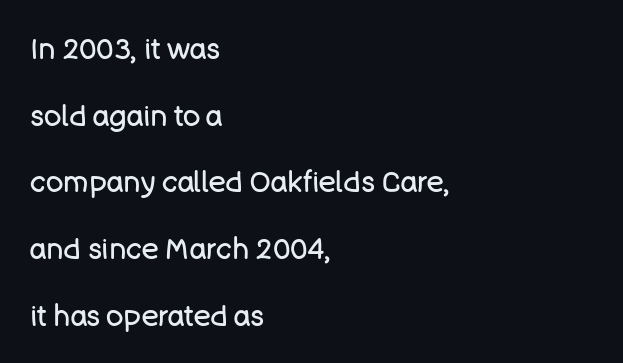
The image shows 29 px regular-weight sans-serif type, upright; set left-aligned, loose line spacing (2.3x), normal letter spacing, not underlined; low stroke contrast and a large x-height.
